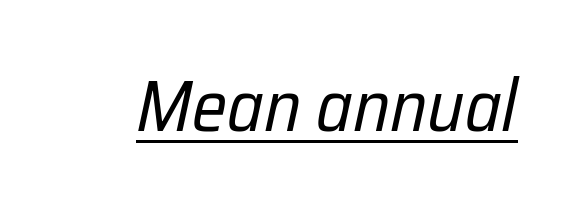
{"italic": "yes", "lean": "right", "slant_degrees": 12, "bold": "no", "weight": "regular", "width": "condensed", "stroke_contrast": "low", "x_height": "medium", "monospaced": "no", "underline": "yes", "letter_spacing": "normal", "letter_spacing_em": 0.0, "glyph_px": 73}
